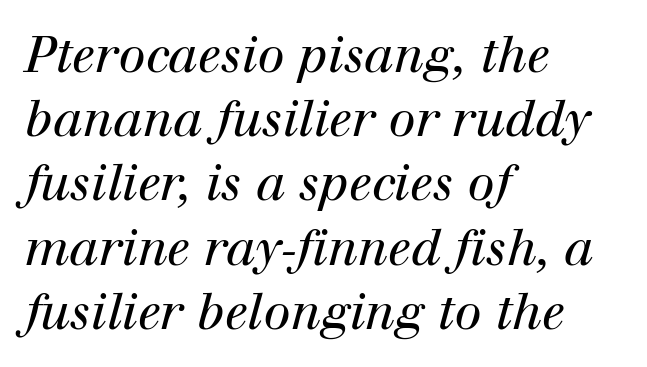
The image shows 49 px regular-weight serif type, italic (leaning right); set left-aligned, normal line spacing (1.31x), normal letter spacing, not underlined; high stroke contrast and a medium x-height.
